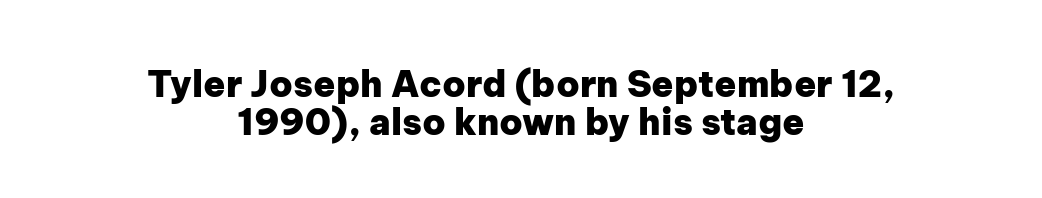
{"serif": "no", "italic": "no", "bold": "yes", "weight": "heavy", "width": "normal", "stroke_contrast": "low", "x_height": "medium", "monospaced": "no", "underline": "no", "align": "center", "line_spacing": "tight", "line_spacing_ratio": 1.05, "letter_spacing": "normal", "letter_spacing_em": 0.0, "glyph_px": 36}
